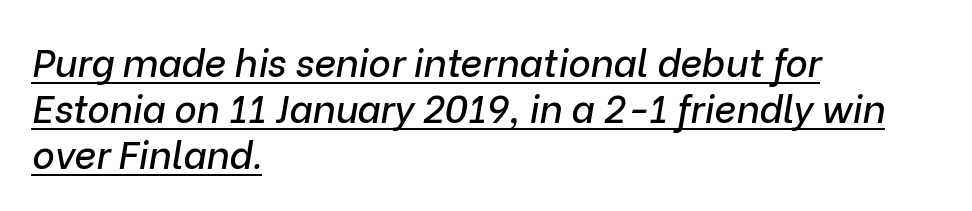
Q: Is the text italic (slanted)? A: Yes, it leans right by about 9 degrees.
Q: Is the text underlined? A: Yes.
Q: How is the paragraph aligned? A: Left-aligned.
Q: Is the spacing between letters normal or unusually wide? A: Normal.
Q: Width (condensed, normal, or wide)? A: Normal.
Q: Stroke contrast? A: Low.
Q: x-height? A: Medium.
Q: Monospaced? A: No.
